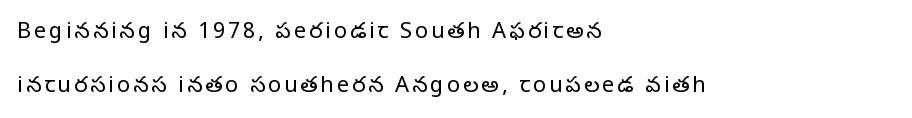
The image shows 22 px text type, upright; set left-aligned, loose line spacing (2.44x), not underlined.
